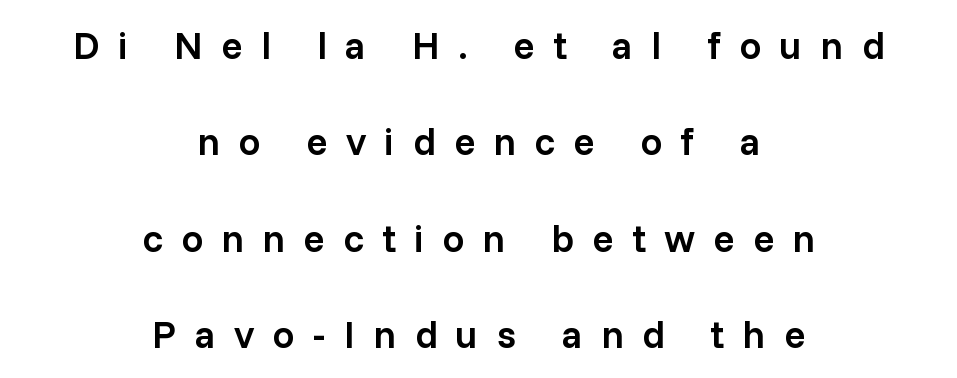
Spacing verdict: proportional, widths tailored to each character. Each row of text sits above clean, open space. Unlike italic type, these characters show no tilt at all. Reading down the block, each line starts at a different indent, mirrored at its end.
